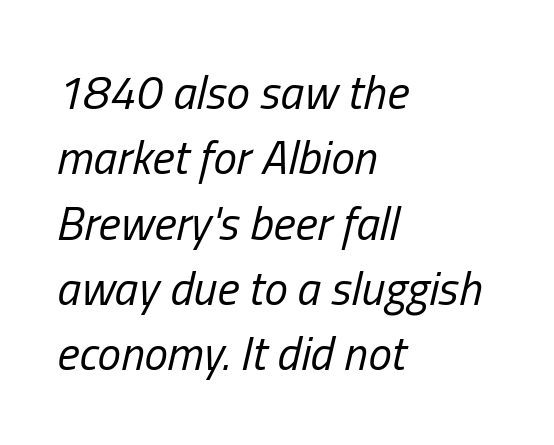
{"italic": "yes", "lean": "right", "slant_degrees": 13, "bold": "no", "weight": "regular", "width": "condensed", "stroke_contrast": "low", "x_height": "medium", "monospaced": "no", "underline": "no", "align": "left", "line_spacing": "normal", "line_spacing_ratio": 1.39, "letter_spacing": "normal", "letter_spacing_em": 0.0, "glyph_px": 47}
